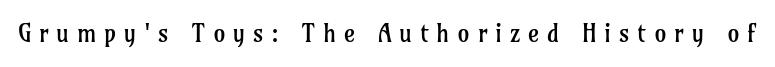
{"italic": "no", "bold": "no", "underline": "no", "letter_spacing": "wide", "letter_spacing_em": 0.32, "glyph_px": 24}
